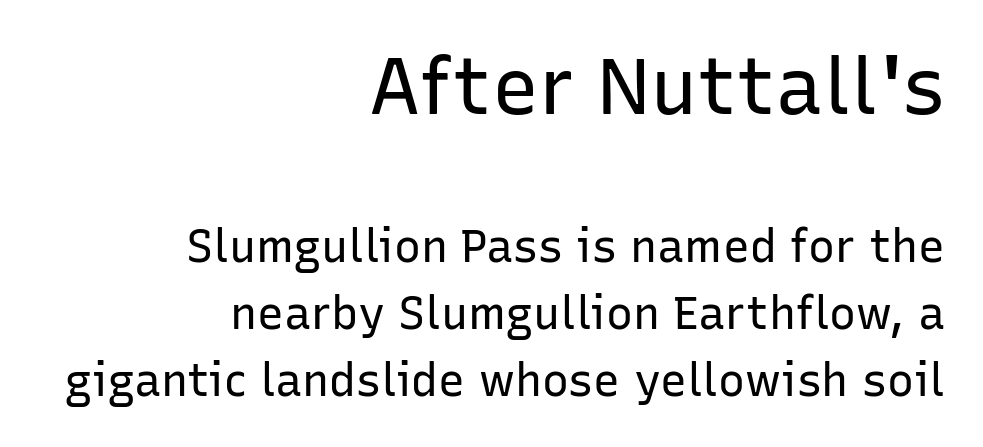
Q: Is the text bold? A: No.
Q: Is the text italic (slanted)? A: No, it is upright.
Q: Is the typeface a serif or a sans-serif typeface? A: Sans-serif.
Q: Is the text underlined? A: No.
Q: How is the paragraph aligned? A: Right-aligned.
Q: Is the spacing between letters normal or unusually wide? A: Normal.
Q: Is the spacing between lines tight, normal or loose? A: Normal.
Q: Which block of text is set in a larger size, the first (top) or the second (bottom)? A: The first (top) one.
Q: Width (condensed, normal, or wide)? A: Normal.
Q: Stroke contrast? A: Low.
Q: x-height? A: Medium.
Q: Monospaced? A: No.
